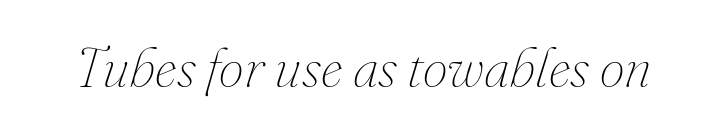
Q: Is the text bold? A: No.
Q: Is the text italic (slanted)? A: Yes, it leans right by about 16 degrees.
Q: Is the text underlined? A: No.
Q: Is the spacing between letters normal or unusually wide? A: Normal.
Q: Width (condensed, normal, or wide)? A: Normal.
Q: Stroke contrast? A: Medium.
Q: x-height? A: Small.
Q: Monospaced? A: No.
